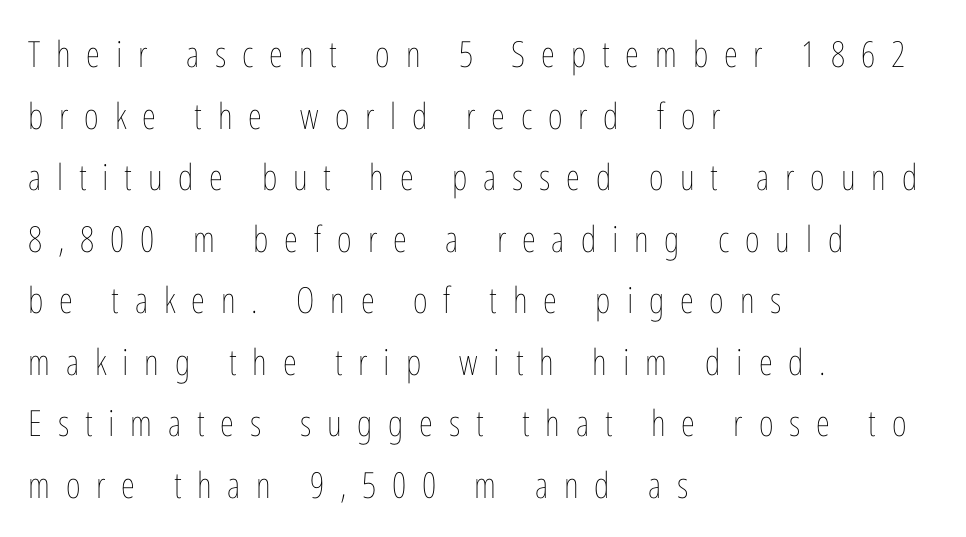
Q: Is the text bold? A: No.
Q: Is the text italic (slanted)? A: No, it is upright.
Q: Is the text underlined? A: No.
Q: How is the paragraph aligned? A: Left-aligned.
Q: Is the spacing between letters normal or unusually wide? A: Unusually wide.
Q: Width (condensed, normal, or wide)? A: Condensed.
Q: Stroke contrast? A: Low.
Q: x-height? A: Medium.
Q: Monospaced? A: No.
